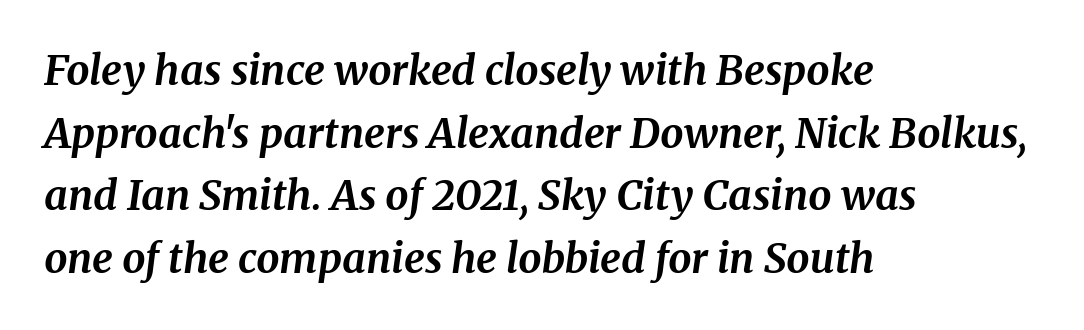
Every character sits at an angle, as italics do. Does the leading feel generous? No, just average. The space directly below the letters is spotless. You could not count columns in this text — the font is proportionally spaced. Each letter's strokes conclude with small projecting serifs.
